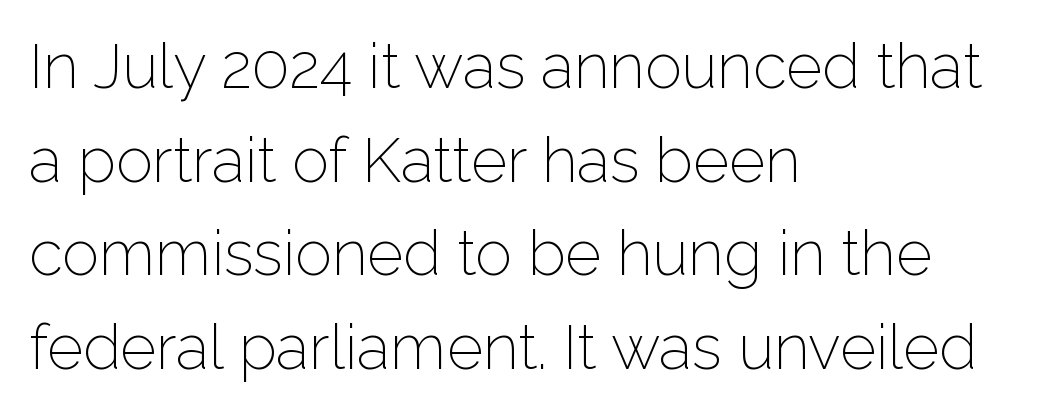
Line beginnings align vertically; line endings do not. Think of a printed novel: that variable character pitch is what you see here. Underline: absent. A typesetter would mark this as roman, not italic. This sample uses a sans-serif face.
